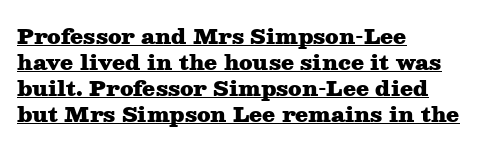
The image shows 21 px bold type, upright; set left-aligned, line spacing 1.24x, normal letter spacing, underlined.
